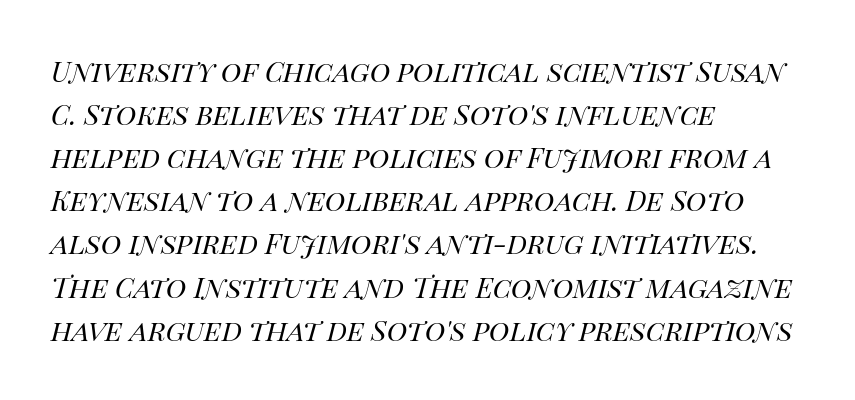
The text carries the slant typical of an italic or oblique font. The rendering keeps characters at their native spacing. Is the block centered? No — it sits flush against the left margin. The leading is moderate, giving the passage an even texture. A typesetter would call this proportional, since set widths differ per character. No letter is thick-stroked: the sample isn't bold.
